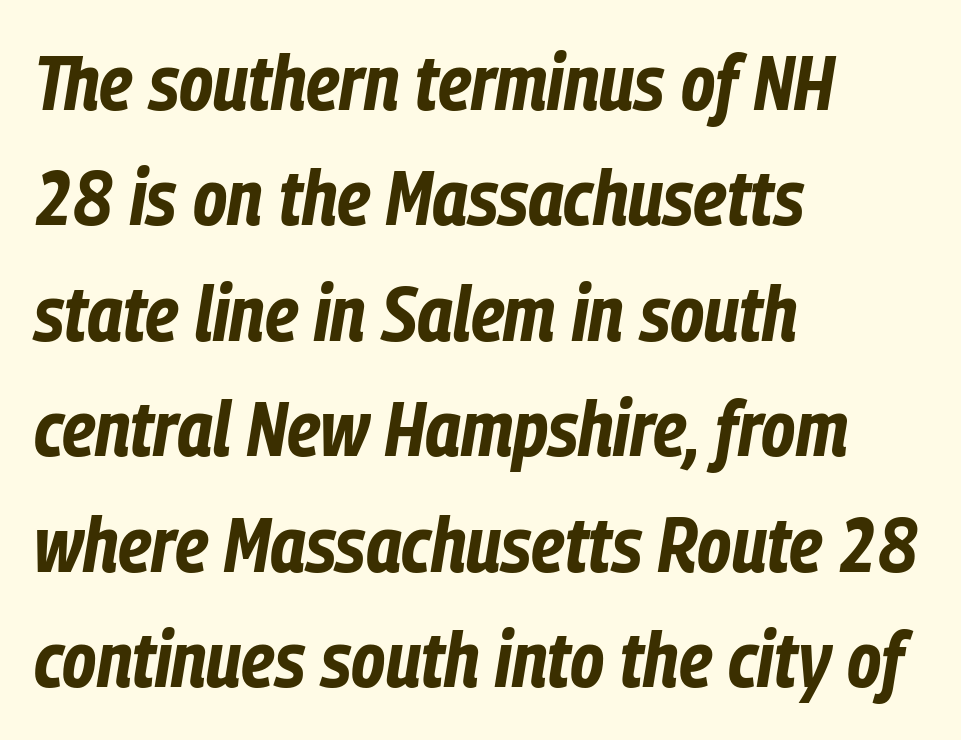
Q: Is the text bold? A: Yes.
Q: Is the text italic (slanted)? A: Yes, it leans right by about 9 degrees.
Q: Is the text underlined? A: No.
Q: How is the paragraph aligned? A: Left-aligned.
Q: Is the spacing between letters normal or unusually wide? A: Normal.
Q: Is the spacing between lines tight, normal or loose? A: Normal.
Q: Width (condensed, normal, or wide)? A: Condensed.
Q: Stroke contrast? A: Low.
Q: x-height? A: Medium.
Q: Monospaced? A: No.
